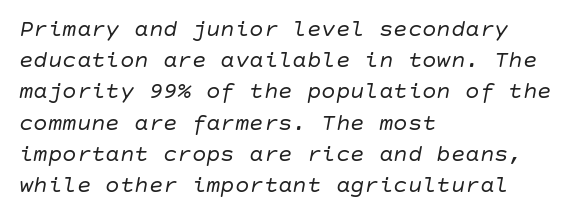
Q: Is the text bold? A: No.
Q: Is the text italic (slanted)? A: Yes, it leans right by about 10 degrees.
Q: Is the text underlined? A: No.
Q: How is the paragraph aligned? A: Left-aligned.
Q: Is the spacing between letters normal or unusually wide? A: Normal.
Q: Is the spacing between lines tight, normal or loose? A: Normal.
